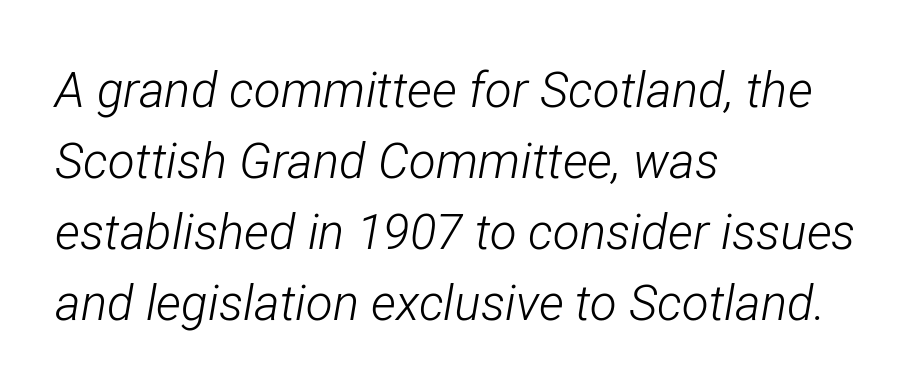
Think of a printed novel: that variable character pitch is what you see here. Nothing heavy about these letters — not bold at all. Rows of type keep a routine distance in the vertical direction. The text carries the slant typical of an italic or oblique font.
